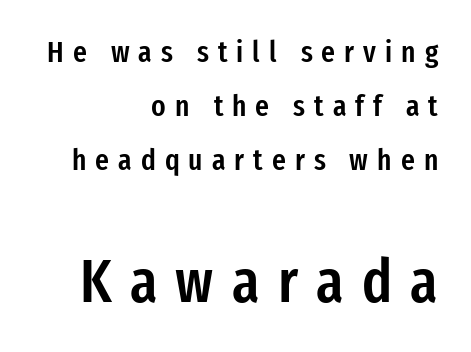
The image shows 61 px semibold, condensed sans-serif type, upright; set right-aligned, line spacing 1.8x, unusually wide letter spacing (+0.3 em), not underlined; the second (bottom) block is 2.03x larger; low stroke contrast and a medium x-height.
